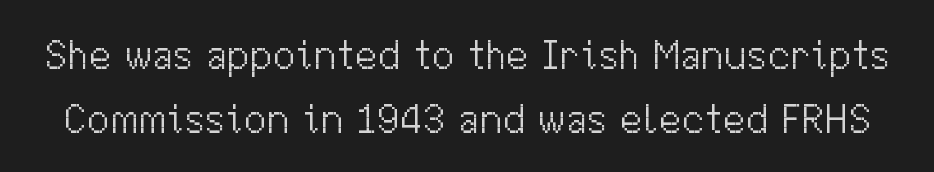
The image shows 41 px light sans-serif type, upright; set normal line spacing (1.56x), normal letter spacing, not underlined; medium stroke contrast and a medium x-height.
